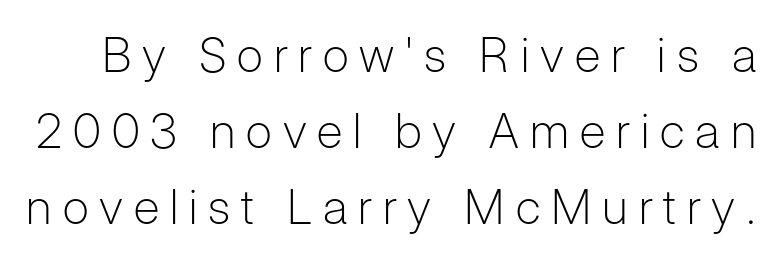
The font family rendered here belongs to the sans-serif group. A typesetter would mark this as roman, not italic. The rows are spaced the way most documents space them. Vertical stems look standard width or narrower in stroke.
